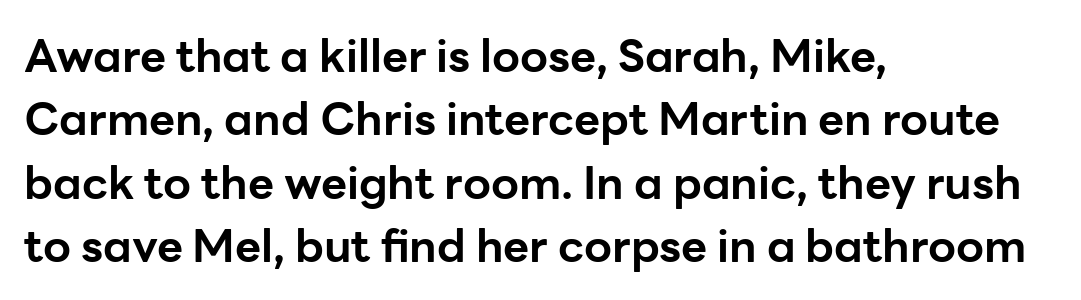
The image shows 45 px bold sans-serif type, upright; set left-aligned, normal line spacing (1.41x), normal letter spacing, not underlined; low stroke contrast and a medium x-height.
